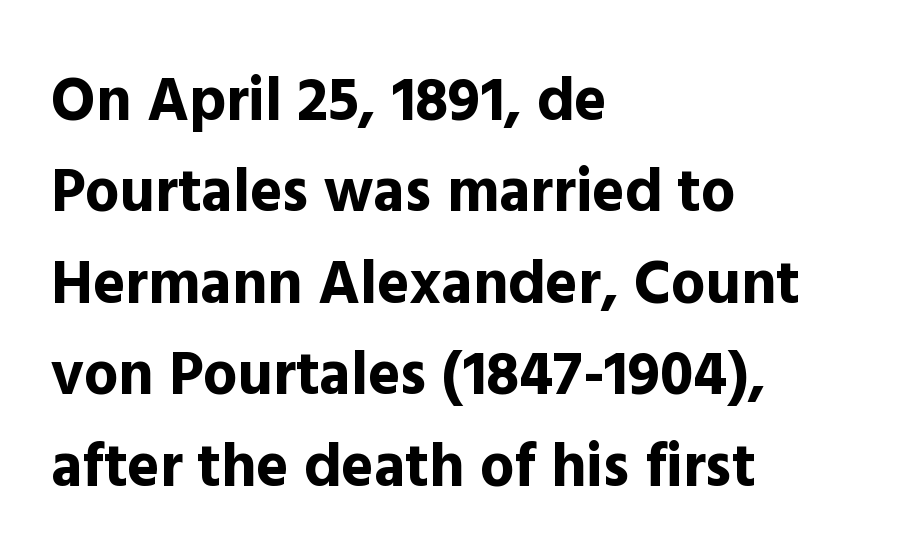
Q: Is the text bold? A: Yes.
Q: Is the text italic (slanted)? A: No, it is upright.
Q: Is the typeface a serif or a sans-serif typeface? A: Sans-serif.
Q: Is the text underlined? A: No.
Q: How is the paragraph aligned? A: Left-aligned.
Q: Is the spacing between letters normal or unusually wide? A: Normal.
Q: Is the spacing between lines tight, normal or loose? A: Normal.
Q: Width (condensed, normal, or wide)? A: Normal.
Q: x-height? A: Medium.
Q: Monospaced? A: No.
